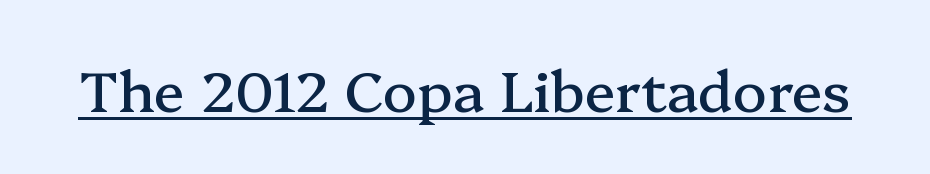
The image shows 57 px serif type, upright; set normal letter spacing, underlined; medium stroke contrast and a medium x-height.
